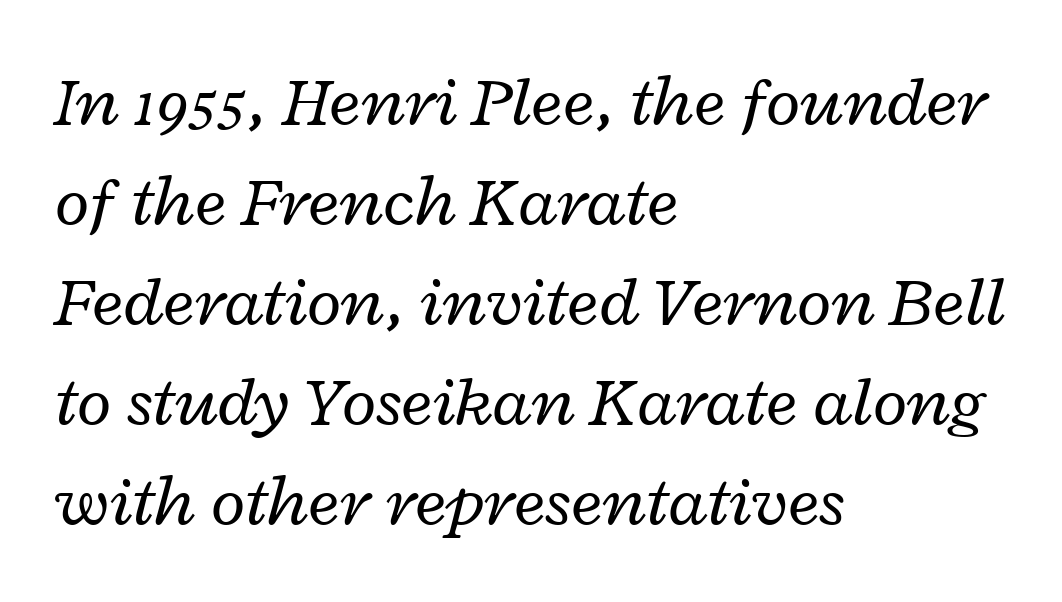
Q: Is the text bold? A: No.
Q: Is the text italic (slanted)? A: Yes, it leans right by about 12 degrees.
Q: Is the text underlined? A: No.
Q: How is the paragraph aligned? A: Left-aligned.
Q: Is the spacing between letters normal or unusually wide? A: Normal.
Q: Is the spacing between lines tight, normal or loose? A: Normal.
Q: Width (condensed, normal, or wide)? A: Wide.
Q: Stroke contrast? A: Low.
Q: x-height? A: Medium.
Q: Monospaced? A: No.
